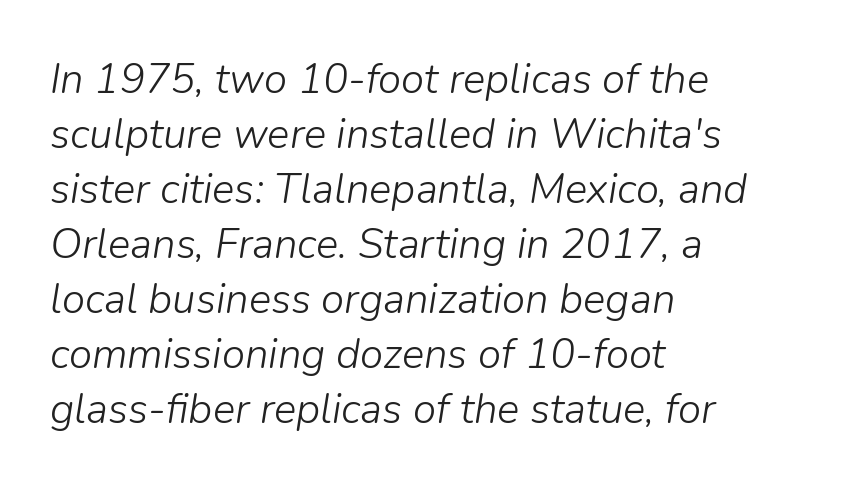
The image shows 42 px light type, italic (leaning right); set left-aligned, normal line spacing (1.31x), normal letter spacing, not underlined; low stroke contrast and a medium x-height.
